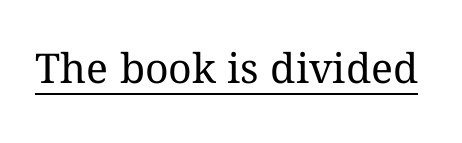
Q: Is the text bold? A: No.
Q: Is the text italic (slanted)? A: No, it is upright.
Q: Is the text underlined? A: Yes.
Q: Is the spacing between letters normal or unusually wide? A: Normal.
Q: Width (condensed, normal, or wide)? A: Normal.
Q: Stroke contrast? A: Medium.
Q: x-height? A: Medium.
Q: Monospaced? A: No.
